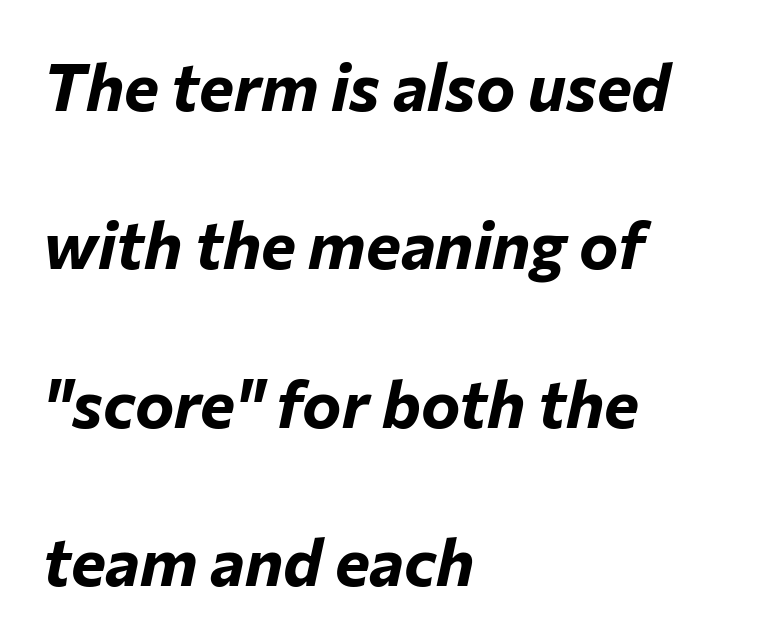
The image shows 66 px bold type, italic (leaning right); set left-aligned, loose line spacing (2.4x), normal letter spacing, not underlined; low stroke contrast and a medium x-height.
